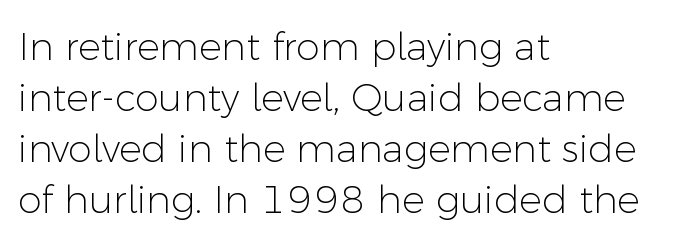
{"serif": "no", "italic": "no", "bold": "no", "weight": "light", "width": "normal", "stroke_contrast": "low", "x_height": "medium", "monospaced": "no", "underline": "no", "align": "left", "line_spacing": "normal", "line_spacing_ratio": 1.34, "letter_spacing": "normal", "letter_spacing_em": 0.0, "glyph_px": 38}
